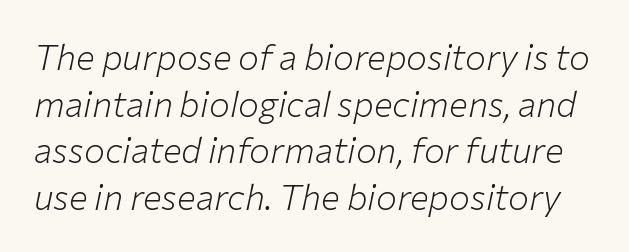
{"italic": "yes", "lean": "right", "slant_degrees": 12, "bold": "no", "weight": "light", "width": "normal", "stroke_contrast": "low", "x_height": "medium", "monospaced": "no", "underline": "no", "line_spacing": "normal", "line_spacing_ratio": 1.33, "letter_spacing": "normal", "letter_spacing_em": 0.0, "glyph_px": 35}
